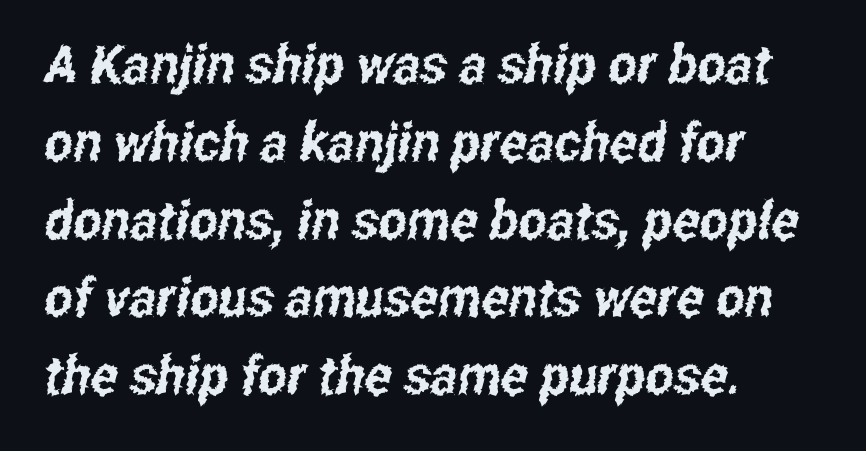
The text block is weighted toward the left margin, trailing off unevenly rightward. Note the varied advance widths — an 'i' is clearly narrower than an 'm'. The glyphs in this specimen are sans serif. The string is rendered with underlining switched off. A typesetter would call this zero additional tracking. Compared with typical paragraphs, the rows here are spaced about the same.
